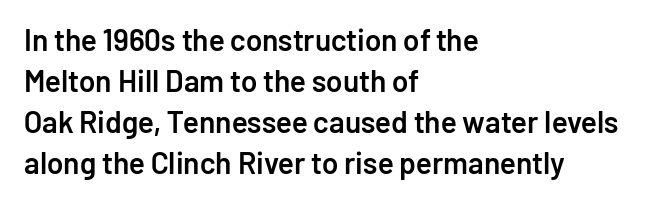
Line spacing here is normal. Beneath every word, the page is bare. The paragraph shown leans on its left margin. These lines are rendered in a variable-pitch font. Every stem runs plumb, perpendicular to the baseline.
